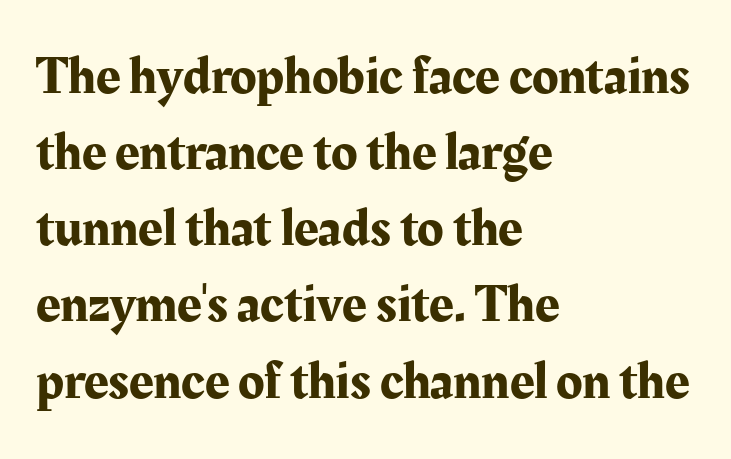
{"serif": "yes", "italic": "no", "width": "normal", "stroke_contrast": "medium", "x_height": "medium", "monospaced": "no", "underline": "no", "align": "left", "line_spacing": "normal", "line_spacing_ratio": 1.41, "letter_spacing": "normal", "letter_spacing_em": 0.0, "glyph_px": 54}
